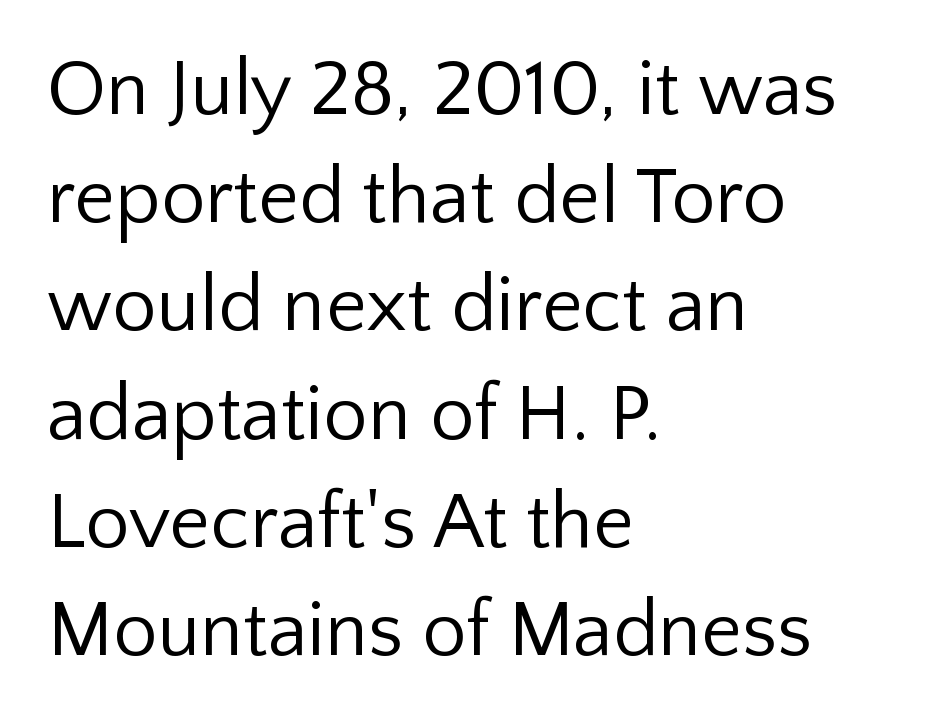
{"serif": "no", "italic": "no", "bold": "no", "weight": "regular", "width": "normal", "stroke_contrast": "low", "x_height": "medium", "monospaced": "no", "underline": "no", "align": "left", "line_spacing": "normal", "line_spacing_ratio": 1.37, "letter_spacing": "normal", "letter_spacing_em": 0.0, "glyph_px": 79}
